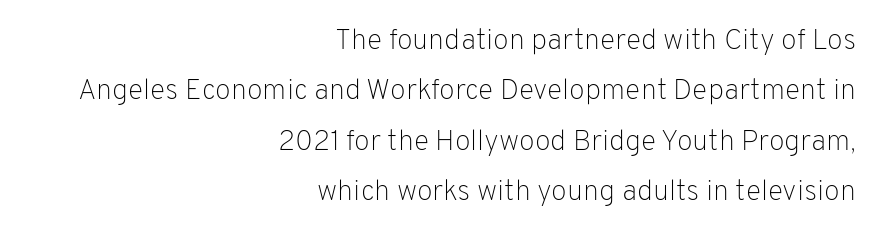
Q: Is the text bold? A: No.
Q: Is the text italic (slanted)? A: No, it is upright.
Q: Is the typeface a serif or a sans-serif typeface? A: Sans-serif.
Q: Is the text underlined? A: No.
Q: How is the paragraph aligned? A: Right-aligned.
Q: Is the spacing between letters normal or unusually wide? A: Normal.
Q: Width (condensed, normal, or wide)? A: Normal.
Q: Stroke contrast? A: Low.
Q: x-height? A: Medium.
Q: Monospaced? A: No.
